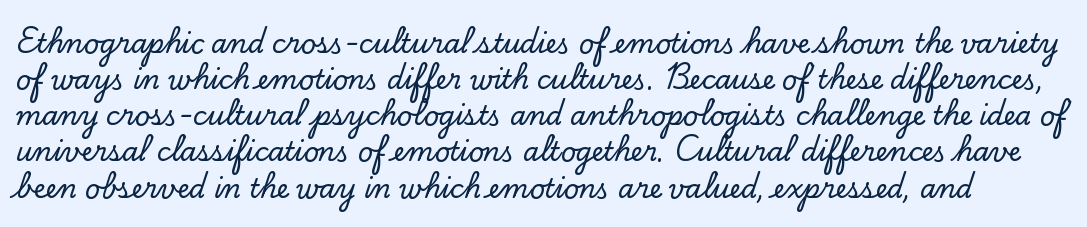
Q: Is the text italic (slanted)? A: Yes.
Q: Is the text underlined? A: No.
Q: Is the spacing between letters normal or unusually wide? A: Normal.
Q: Is the spacing between lines tight, normal or loose? A: Normal.
